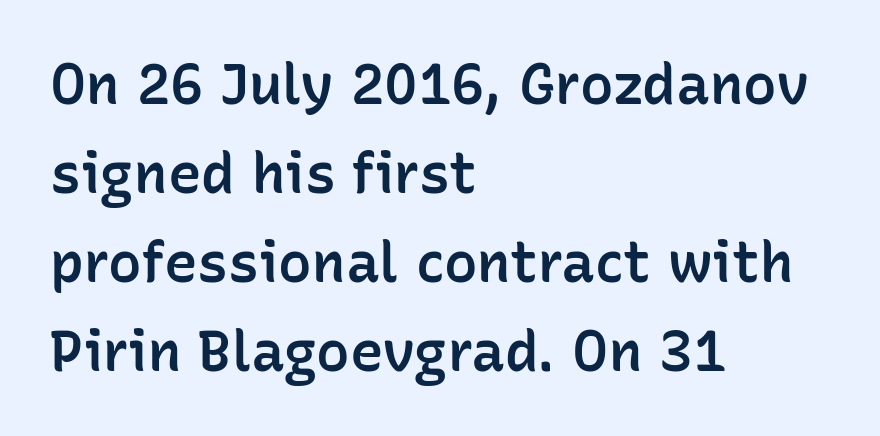
{"serif": "no", "italic": "no", "bold": "semi", "weight": "semibold", "width": "normal", "stroke_contrast": "low", "x_height": "medium", "monospaced": "no", "underline": "no", "align": "left", "line_spacing": "normal", "line_spacing_ratio": 1.59, "letter_spacing": "normal", "letter_spacing_em": 0.0, "glyph_px": 56}
